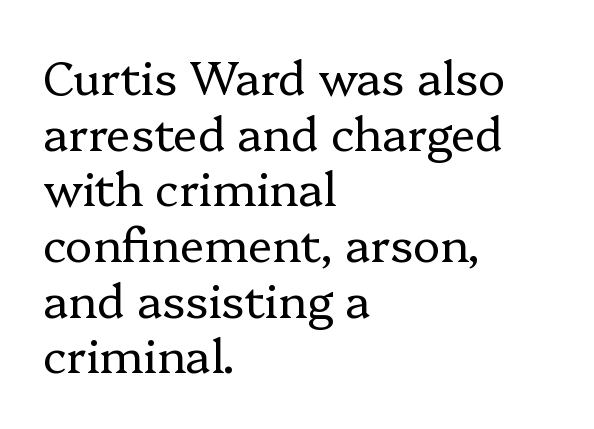
{"serif": "yes", "italic": "no", "bold": "no", "weight": "regular", "width": "normal", "stroke_contrast": "low", "x_height": "medium", "monospaced": "no", "underline": "no", "align": "left", "line_spacing_ratio": 1.21, "letter_spacing": "normal", "letter_spacing_em": 0.0, "glyph_px": 46}
